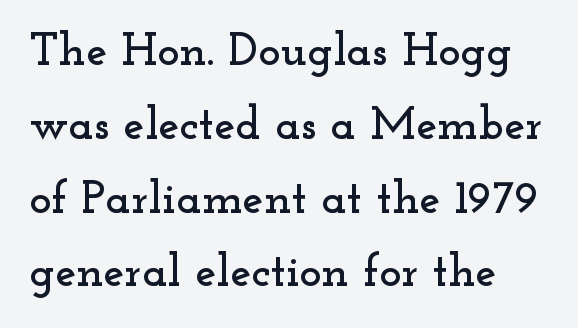
In CSS terms this would be text-align: left. Does the type have serifs? Yes, each stem ends in a small foot. Does the leading feel generous? No, just average. Bare-footed words on every line. This is roman type, the default non-slanted kind. Words appear dense and cohesive because spacing is normal.
